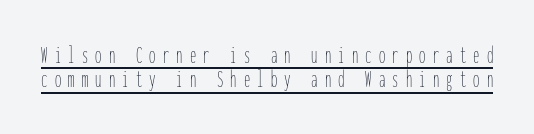
Glance below the letters and you will spot a drawn line. Posture: straight, roman, zero tilt. Letters have the restrained weight of plain body copy at most. Reading down the column, the eye jumps only a short way to each next line. Compared with typical body copy, the letter spacing here is much looser.
